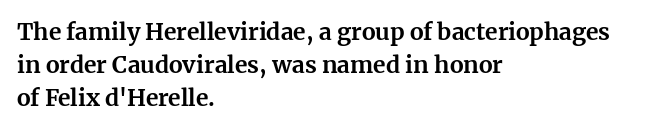
This sample keeps an unexceptional amount of space between lines. Strokes here are thick enough to call this a true bold. A student would call this left alignment; a typographer would say flush left, rag right. You can tell it's not italic because the verticals are truly vertical.
